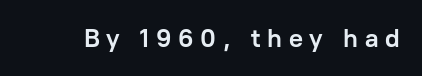
{"italic": "no", "bold": "yes", "underline": "no", "letter_spacing": "wide", "letter_spacing_em": 0.26, "glyph_px": 26}
